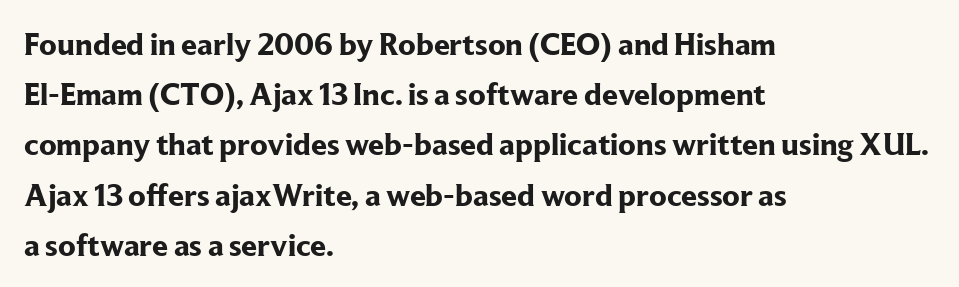
Is this a fixed-width face? No — the glyphs have proportional, varying widths. Letters rest on an invisible, unmarked baseline. Is the type bold? Yes — the strokes are clearly thick and heavy. Every row of glyphs begins at an identical x-position on the left. If you drew a line through each stem, it would be perfectly vertical. Classification — serif.
